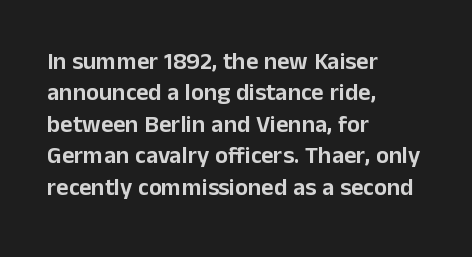
Here the glyphs are tracked normally, forming tight word shapes. Type without underlining. A roman cut, with each character standing at attention. A classic flush-left, rag-right setting is used for this passage.
